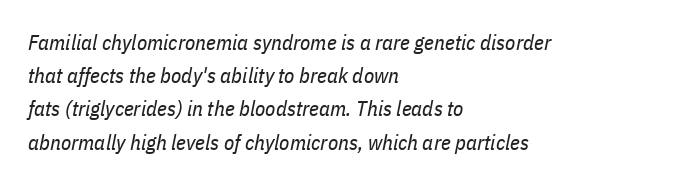
Q: Is the text bold? A: No.
Q: Is the text italic (slanted)? A: Yes, it leans right by about 11 degrees.
Q: Is the text underlined? A: No.
Q: How is the paragraph aligned? A: Left-aligned.
Q: Is the spacing between letters normal or unusually wide? A: Normal.
Q: Is the spacing between lines tight, normal or loose? A: Normal.
